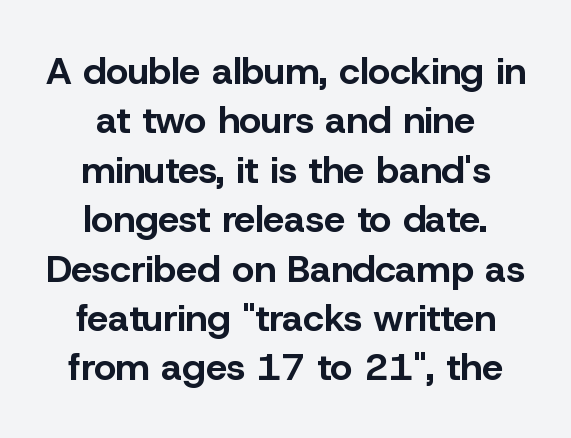
{"serif": "no", "italic": "no", "bold": "yes", "weight": "bold", "width": "normal", "stroke_contrast": "low", "x_height": "medium", "monospaced": "no", "underline": "no", "align": "center", "line_spacing": "normal", "line_spacing_ratio": 1.3, "letter_spacing": "normal", "letter_spacing_em": 0.0, "glyph_px": 38}
